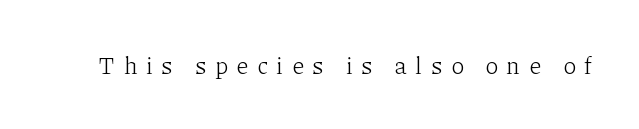
Q: Is the text bold? A: No.
Q: Is the text italic (slanted)? A: No, it is upright.
Q: Is the text underlined? A: No.
Q: Is the spacing between letters normal or unusually wide? A: Unusually wide.
